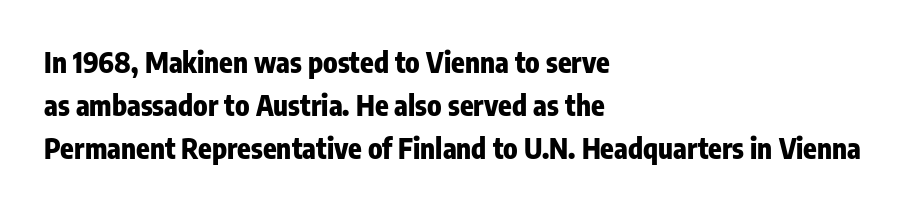
Short note: letters normally spaced. Line spacing here is normal. Short and long lines alike share a common starting point at left. The rendering shows plain stroke endings on the letterforms — a sans-serif design. The words here are not underlined.
